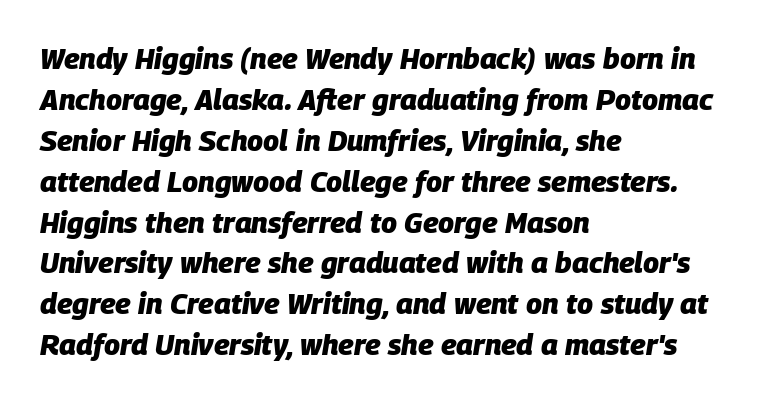
The area under the type is left untouched. Honestly, the row spacing looks completely unremarkable. Pretty heavy lettering here — definitely bold. Left-aligned paragraph, ragged on the right. Note the varied advance widths — an 'i' is clearly narrower than an 'm'.
